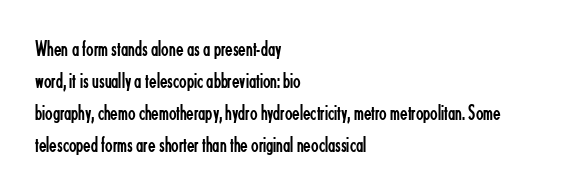
The image shows 22 px text type, upright; set left-aligned, normal line spacing (1.46x), normal letter spacing, not underlined.
